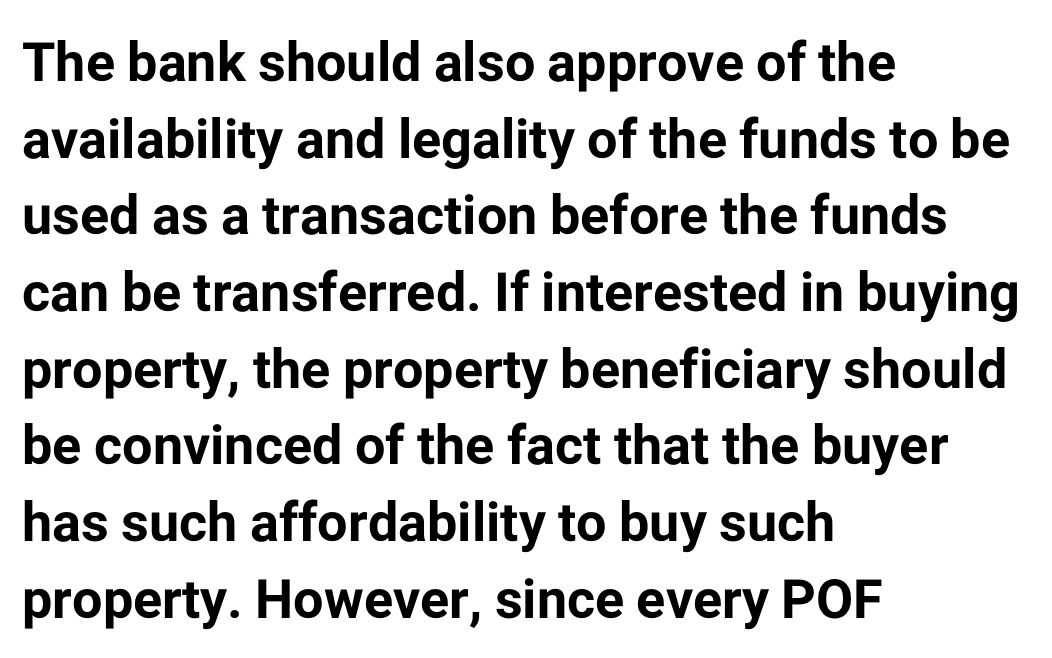
{"serif": "no", "italic": "no", "bold": "yes", "weight": "bold", "width": "normal", "stroke_contrast": "low", "x_height": "medium", "monospaced": "no", "underline": "no", "align": "left", "line_spacing": "normal", "line_spacing_ratio": 1.42, "letter_spacing": "normal", "letter_spacing_em": 0.0, "glyph_px": 54}
